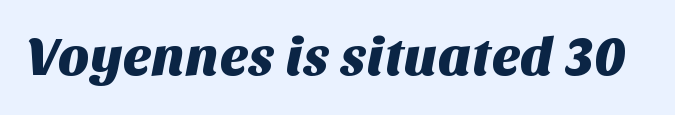
Does extra space separate the letters? No, they use regular spacing. Type without underlining. Grotesque or geometric, the face here clearly has no serifs. Note the varied advance widths — an 'i' is clearly narrower than an 'm'.
